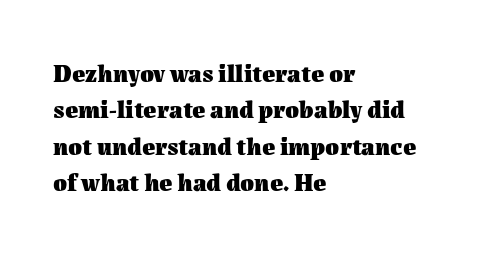
Q: Is the text bold? A: Yes.
Q: Is the text italic (slanted)? A: No, it is upright.
Q: Is the text underlined? A: No.
Q: How is the paragraph aligned? A: Left-aligned.
Q: Is the spacing between letters normal or unusually wide? A: Normal.
Q: Is the spacing between lines tight, normal or loose? A: Normal.
